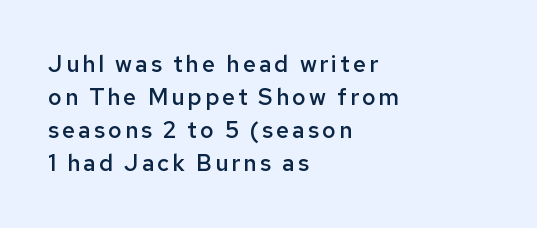
These lines were composed using upright roman letters. In terms of leading, this rendering sits right in the middle. These words are printed semibold, heavier than regular yet not bold. Every row of glyphs begins at an identical x-position on the left. Glance below the letters and you will spot only blank space.
